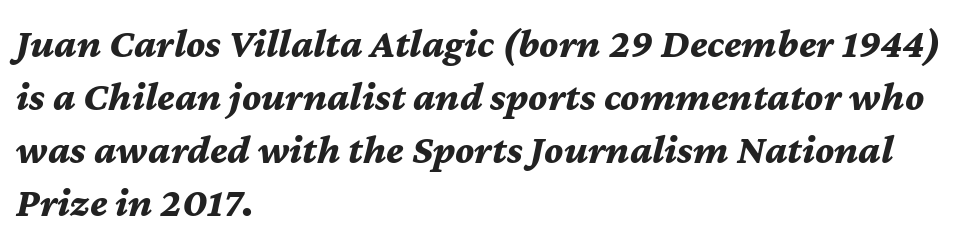
Q: Is the text bold? A: Yes.
Q: Is the text italic (slanted)? A: Yes, it leans right by about 12 degrees.
Q: Is the text underlined? A: No.
Q: How is the paragraph aligned? A: Left-aligned.
Q: Is the spacing between letters normal or unusually wide? A: Normal.
Q: Is the spacing between lines tight, normal or loose? A: Normal.
Q: Width (condensed, normal, or wide)? A: Normal.
Q: Stroke contrast? A: Medium.
Q: x-height? A: Medium.
Q: Monospaced? A: No.
